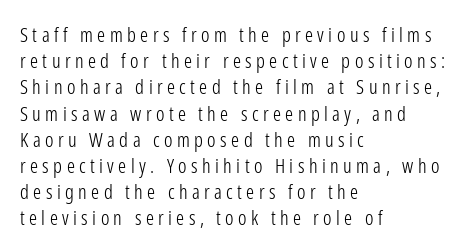
{"italic": "no", "bold": "no", "underline": "no", "align": "left", "line_spacing": "normal", "line_spacing_ratio": 1.31, "letter_spacing": "wide", "letter_spacing_em": 0.22, "glyph_px": 20}
